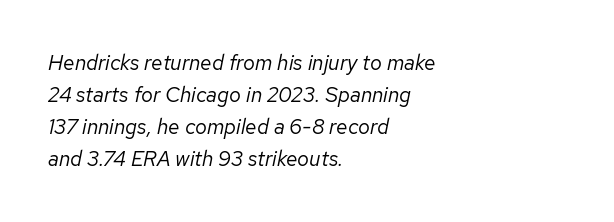
The image shows 21 px text type, italic (leaning right); set left-aligned, normal line spacing (1.53x), normal letter spacing, not underlined.
